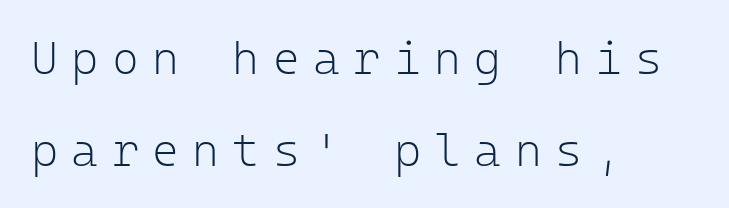
The image shows 46 px light sans-serif type, upright, monospaced; set left-aligned, loose line spacing (2.0x), unusually wide letter spacing (+0.29 em), not underlined; low stroke contrast and a medium x-height.
